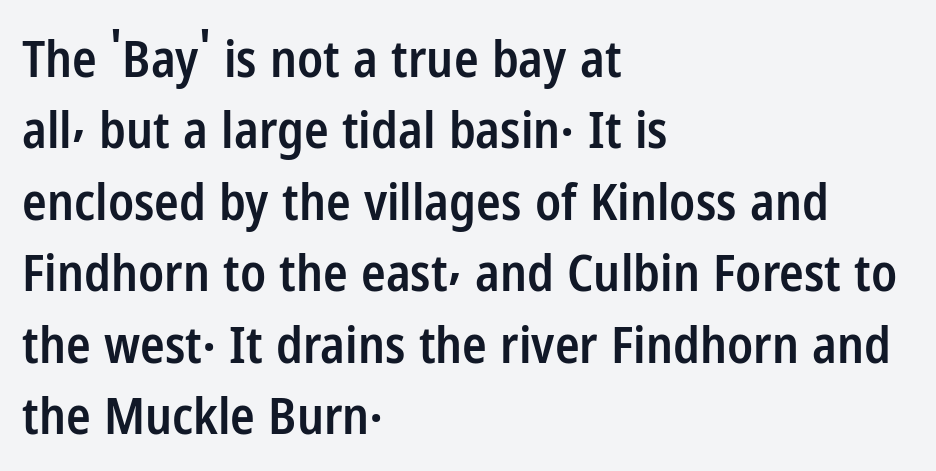
{"serif": "no", "italic": "no", "bold": "semi", "weight": "semibold", "width": "condensed", "stroke_contrast": "low", "x_height": "medium", "monospaced": "no", "underline": "no", "align": "left", "line_spacing": "normal", "line_spacing_ratio": 1.4, "letter_spacing": "normal", "letter_spacing_em": 0.0, "glyph_px": 51}
